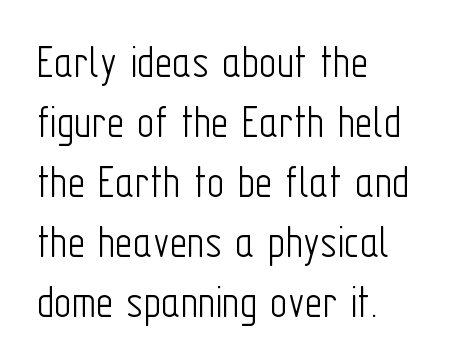
Q: Is the text bold? A: No.
Q: Is the text italic (slanted)? A: No, it is upright.
Q: Is the typeface a serif or a sans-serif typeface? A: Sans-serif.
Q: Is the text underlined? A: No.
Q: How is the paragraph aligned? A: Left-aligned.
Q: Is the spacing between letters normal or unusually wide? A: Normal.
Q: Is the spacing between lines tight, normal or loose? A: Normal.
Q: Width (condensed, normal, or wide)? A: Condensed.
Q: Stroke contrast? A: Low.
Q: x-height? A: Medium.
Q: Monospaced? A: No.
